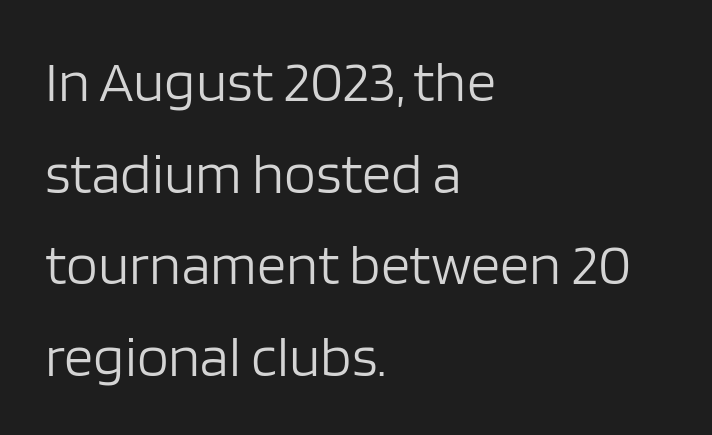
Q: Is the text bold? A: No.
Q: Is the text italic (slanted)? A: No, it is upright.
Q: Is the typeface a serif or a sans-serif typeface? A: Sans-serif.
Q: Is the text underlined? A: No.
Q: How is the paragraph aligned? A: Left-aligned.
Q: Is the spacing between letters normal or unusually wide? A: Normal.
Q: Is the spacing between lines tight, normal or loose? A: Normal.
Q: Width (condensed, normal, or wide)? A: Normal.
Q: Stroke contrast? A: Low.
Q: x-height? A: Large.
Q: Monospaced? A: No.
